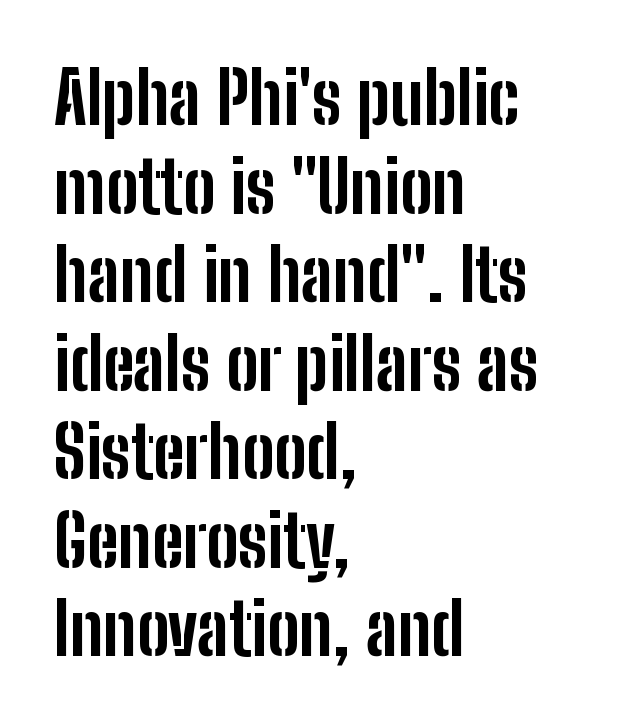
{"serif": "no", "italic": "no", "bold": "yes", "weight": "bold", "width": "condensed", "stroke_contrast": "low", "x_height": "medium", "monospaced": "no", "underline": "no", "align": "left", "line_spacing_ratio": 1.23, "letter_spacing": "normal", "letter_spacing_em": 0.0, "glyph_px": 72}
